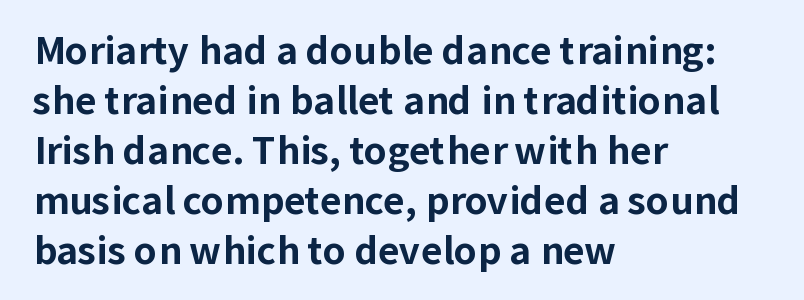
Q: Is the text bold? A: Yes.
Q: Is the text italic (slanted)? A: No, it is upright.
Q: Is the typeface a serif or a sans-serif typeface? A: Sans-serif.
Q: Is the text underlined? A: No.
Q: How is the paragraph aligned? A: Left-aligned.
Q: Is the spacing between letters normal or unusually wide? A: Normal.
Q: Is the spacing between lines tight, normal or loose? A: Normal.
Q: Width (condensed, normal, or wide)? A: Normal.
Q: Stroke contrast? A: Low.
Q: x-height? A: Medium.
Q: Monospaced? A: No.
